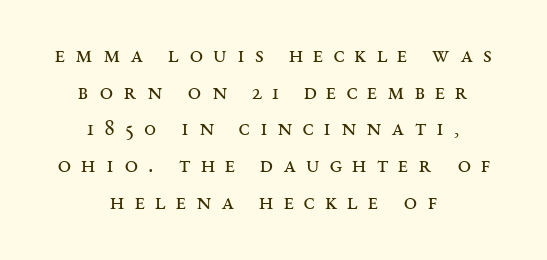
The image shows 24 px text type, upright; set centered, normal line spacing (1.53x), unusually wide letter spacing (+0.42 em), not underlined.
